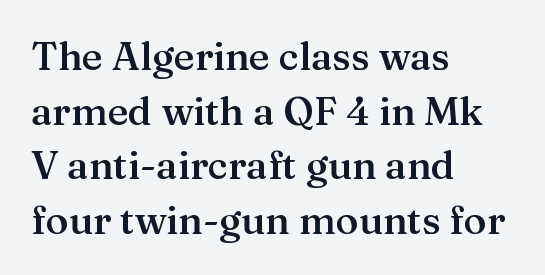
The image shows 39 px semibold serif type, upright; set left-aligned, normal line spacing (1.4x), normal letter spacing, not underlined; medium stroke contrast and a medium x-height.
